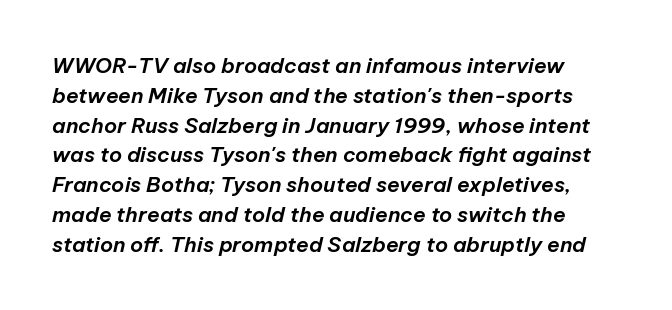
The image shows 21 px text type, italic (leaning right); set normal line spacing (1.42x), normal letter spacing, not underlined.
